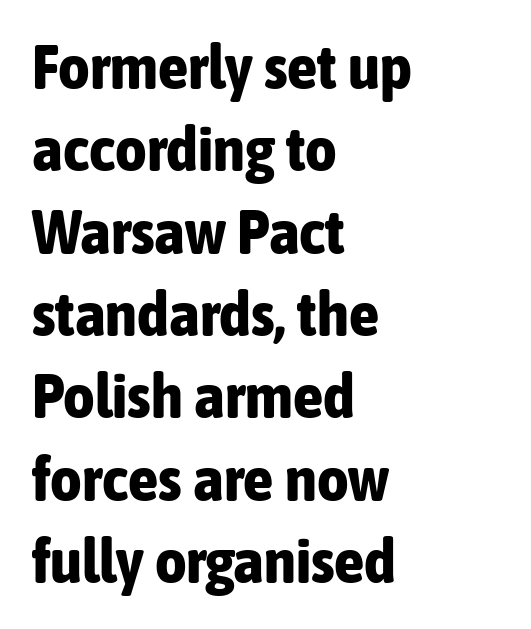
Its strokes are broad and dark, the hallmark of bold type. Does extra space separate the letters? No, they use regular spacing. The letters carry no serifs — their stems end cleanly without finishing strokes. Descender tails drop into unmarked territory. In terms of posture, this sample is upright. Summary of vertical rhythm: regular, with standard interline spacing.
